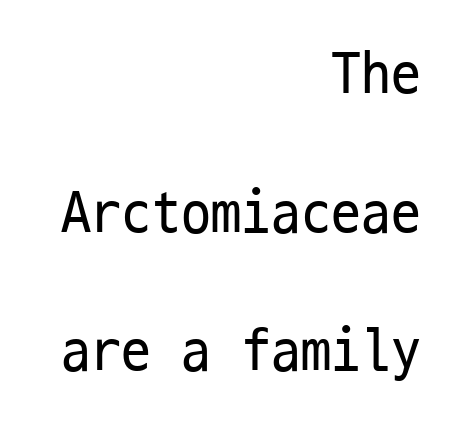
The image shows 60 px regular-weight, condensed sans-serif type, upright, monospaced; set right-aligned, loose line spacing (2.31x), normal letter spacing, not underlined; low stroke contrast and a medium x-height.
